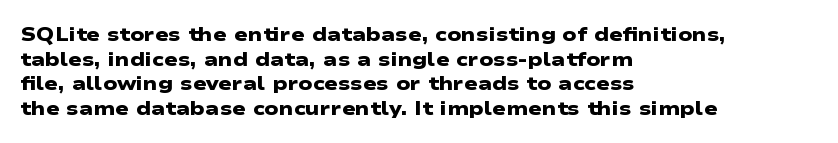
{"bold": "yes", "underline": "no", "align": "left", "line_spacing_ratio": 1.23, "letter_spacing": "normal", "letter_spacing_em": 0.0, "glyph_px": 20}
